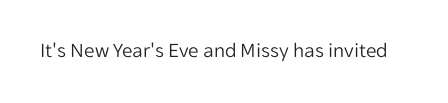
{"italic": "no", "bold": "no", "underline": "no", "letter_spacing": "normal", "letter_spacing_em": 0.0, "glyph_px": 21}
